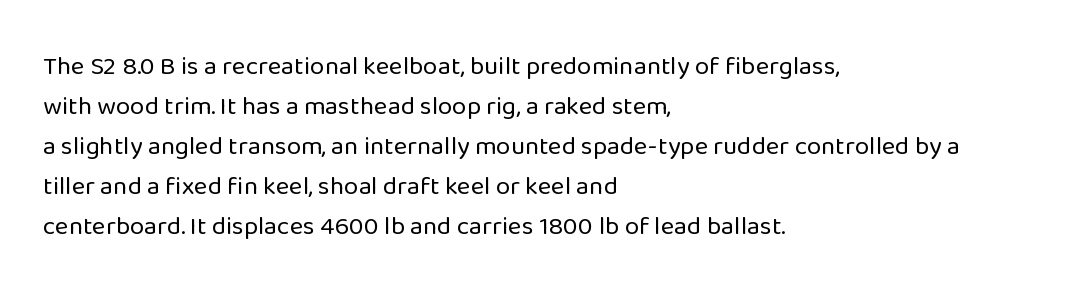
{"italic": "no", "bold": "no", "underline": "no", "align": "left", "line_spacing": "normal", "line_spacing_ratio": 1.54, "letter_spacing": "normal", "letter_spacing_em": 0.0, "glyph_px": 26}
